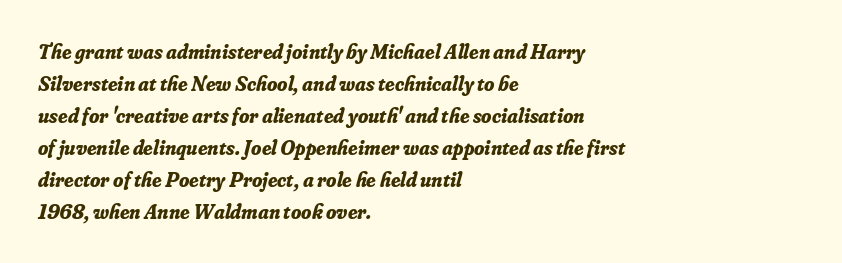
Glance below the letters and you will spot only blank space. Is the letter spacing exaggerated? No — it looks like the ordinary default. The passage is arranged the way most books set body copy — flush left. The sample has been set heavy, in full bold. Slant detected: the letters are inclined. Leading matches the norm, producing a regular column.
